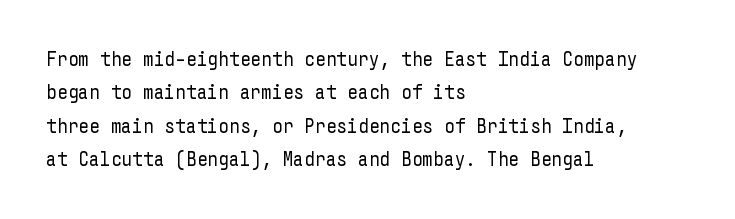
The image shows 21 px text type, upright; set left-aligned, normal line spacing (1.59x), normal letter spacing, not underlined.
